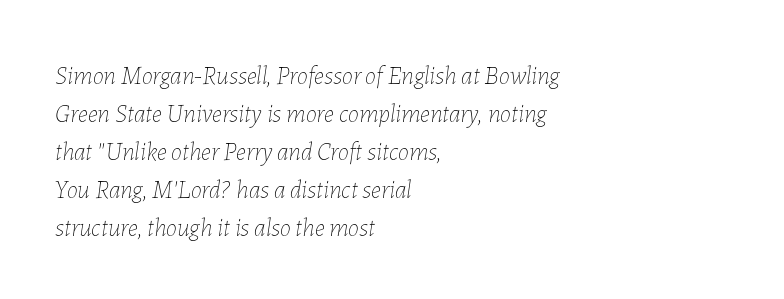
The image shows 25 px text type, italic (leaning right); set left-aligned, normal line spacing (1.52x), normal letter spacing, not underlined.
